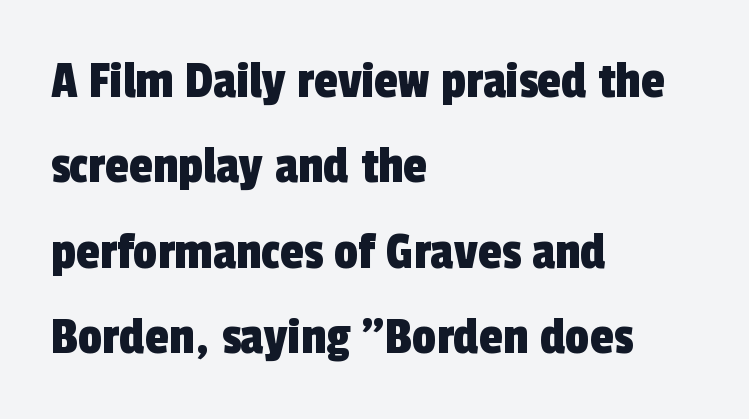
The image shows 54 px condensed sans-serif type; set left-aligned, normal line spacing (1.58x), normal letter spacing, not underlined; a medium x-height.
